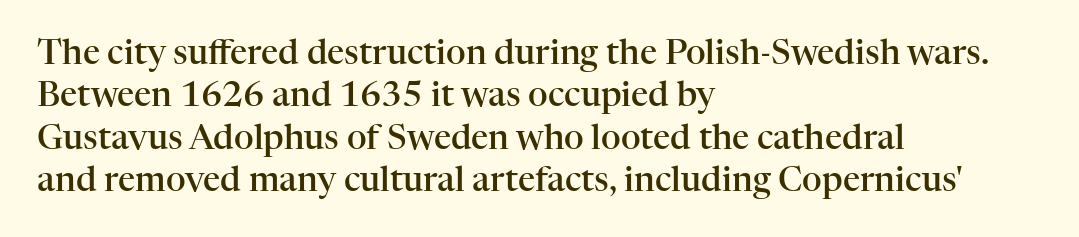
{"serif": "yes", "italic": "no", "bold": "semi", "weight": "semibold", "width": "normal", "stroke_contrast": "high", "x_height": "medium", "monospaced": "no", "underline": "no", "align": "left", "line_spacing": "normal", "line_spacing_ratio": 1.25, "letter_spacing": "normal", "letter_spacing_em": 0.0, "glyph_px": 34}
